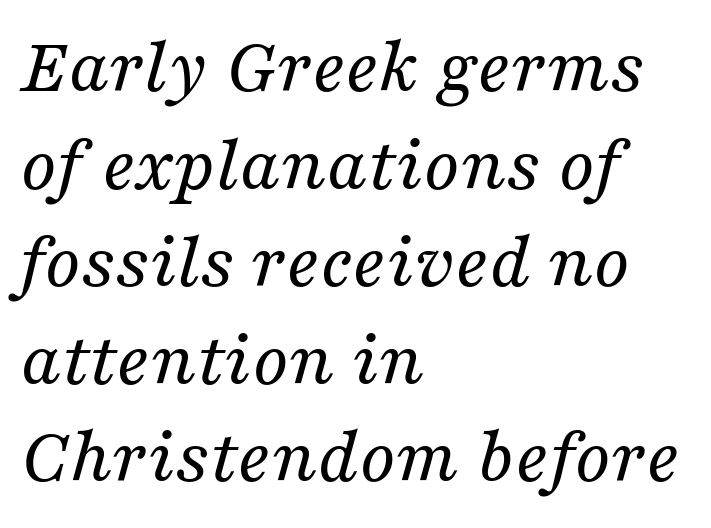
Character widths vary here, with narrow letters taking less room than wide ones. Anything drawn beneath the words? Only blank space. The strokes carry an ordinary text weight at most. In terms of letterspacing, this is plain default setting. Rendered with sloped, italic letterforms.
